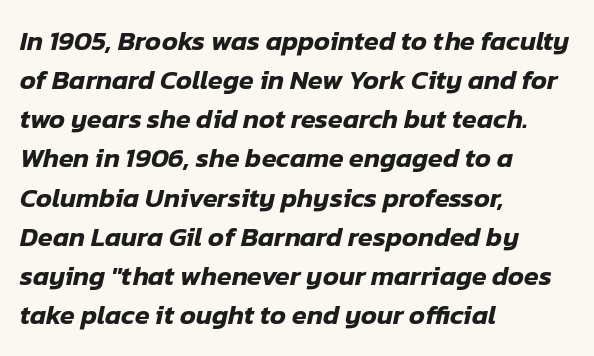
{"italic": "yes", "lean": "right", "slant_degrees": 12, "underline": "no", "align": "left", "line_spacing": "normal", "line_spacing_ratio": 1.45, "letter_spacing": "normal", "letter_spacing_em": 0.0, "glyph_px": 27}
